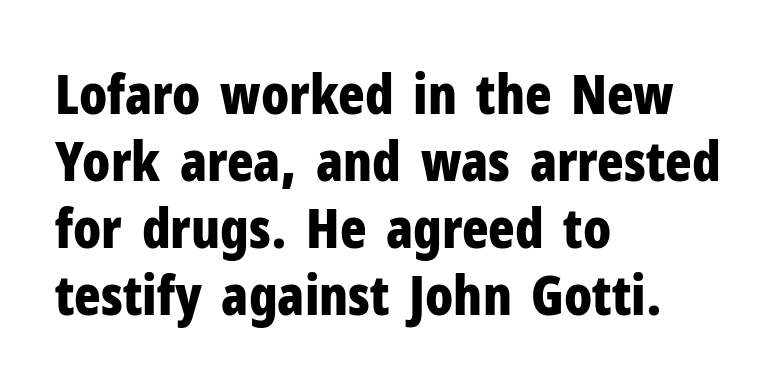
{"serif": "no", "italic": "no", "bold": "yes", "weight": "bold", "width": "condensed", "stroke_contrast": "low", "x_height": "medium", "monospaced": "no", "underline": "no", "align": "left", "line_spacing_ratio": 1.22, "letter_spacing": "normal", "letter_spacing_em": 0.0, "glyph_px": 55}
